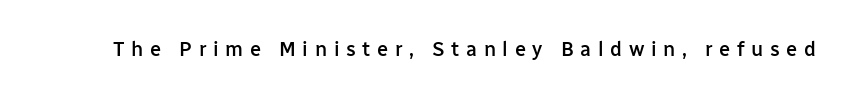
Q: Is the text bold? A: Semi-bold.
Q: Is the text italic (slanted)? A: No, it is upright.
Q: Is the text underlined? A: No.
Q: Is the spacing between letters normal or unusually wide? A: Unusually wide.
